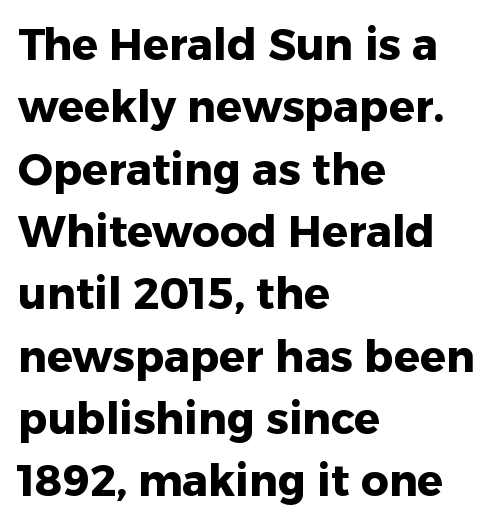
Spacing verdict: proportional, widths tailored to each character. The font family rendered here belongs to the sans-serif group. You can tell it's not italic because the verticals are truly vertical. Each glyph is drawn with heavy, bold strokes. The paragraph has a hard left edge and a soft right edge.
